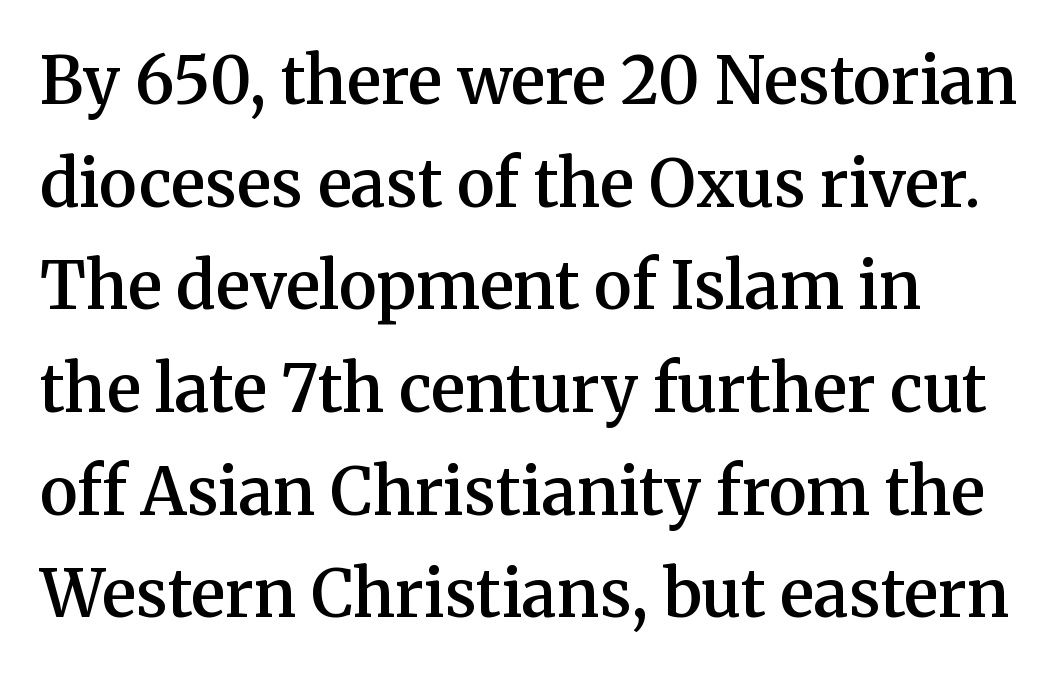
Summary of weight: moderately heavy, a semibold. These lines keep a tight, regular rhythm from letter to letter. A serif font was chosen for this passage. The passage shown is not underscored anywhere. The passage shown stacks its lines at a standard gap.
